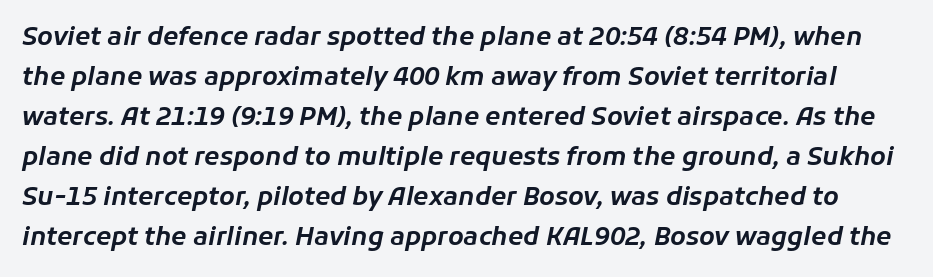
The image shows 25 px text type, italic (leaning right); set normal line spacing (1.6x), normal letter spacing, not underlined.
